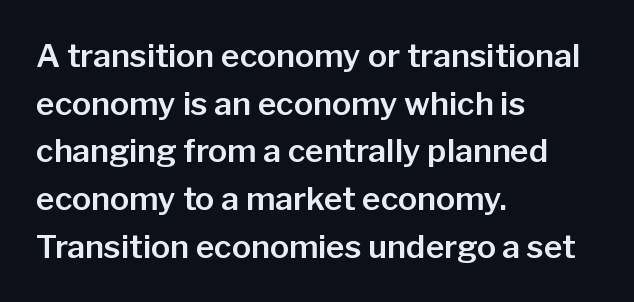
The image shows 32 px sans-serif type, upright; set left-aligned, normal line spacing (1.49x), normal letter spacing, not underlined; low stroke contrast and a medium x-height.
